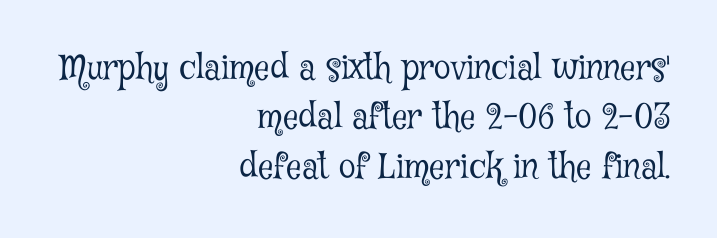
{"serif": "yes", "italic": "no", "bold": "no", "weight": "light", "width": "condensed", "stroke_contrast": "low", "x_height": "medium", "monospaced": "no", "underline": "no", "align": "right", "line_spacing": "normal", "line_spacing_ratio": 1.45, "letter_spacing": "normal", "letter_spacing_em": 0.0, "glyph_px": 34}
